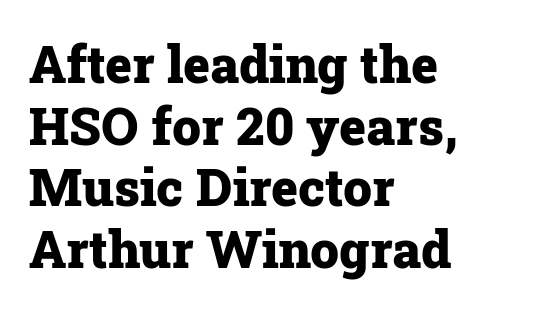
Q: Is the text bold? A: Yes.
Q: Is the text italic (slanted)? A: No, it is upright.
Q: Is the typeface a serif or a sans-serif typeface? A: Serif.
Q: Is the text underlined? A: No.
Q: How is the paragraph aligned? A: Left-aligned.
Q: Is the spacing between letters normal or unusually wide? A: Normal.
Q: Width (condensed, normal, or wide)? A: Normal.
Q: Stroke contrast? A: Low.
Q: x-height? A: Medium.
Q: Monospaced? A: No.
